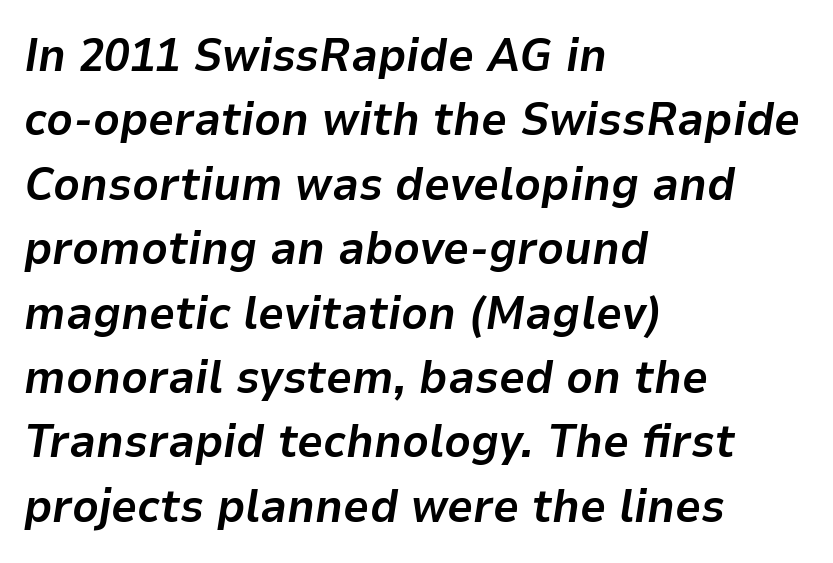
The image shows 46 px bold type, italic (leaning right); set left-aligned, normal line spacing (1.4x), normal letter spacing, not underlined; low stroke contrast and a medium x-height.
